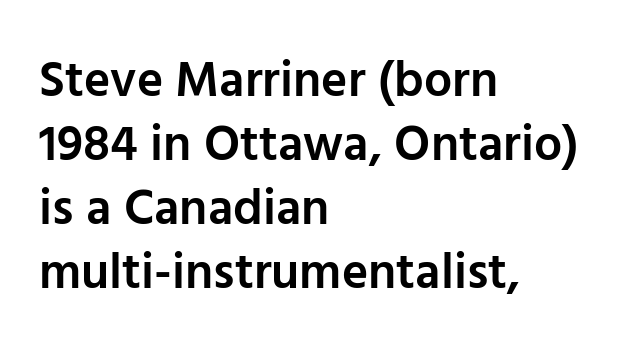
Q: Is the text bold? A: Semi-bold.
Q: Is the text italic (slanted)? A: No, it is upright.
Q: Is the typeface a serif or a sans-serif typeface? A: Sans-serif.
Q: Is the text underlined? A: No.
Q: How is the paragraph aligned? A: Left-aligned.
Q: Is the spacing between letters normal or unusually wide? A: Normal.
Q: Is the spacing between lines tight, normal or loose? A: Normal.
Q: Width (condensed, normal, or wide)? A: Normal.
Q: Stroke contrast? A: Low.
Q: x-height? A: Medium.
Q: Monospaced? A: No.
